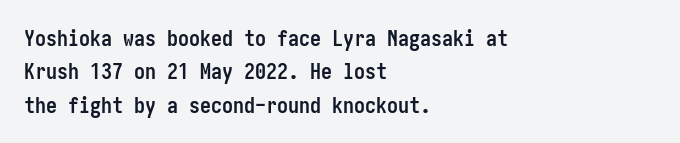
{"italic": "no", "bold": "yes", "underline": "no", "align": "left", "line_spacing": "normal", "line_spacing_ratio": 1.52, "letter_spacing": "normal", "letter_spacing_em": 0.0, "glyph_px": 22}
